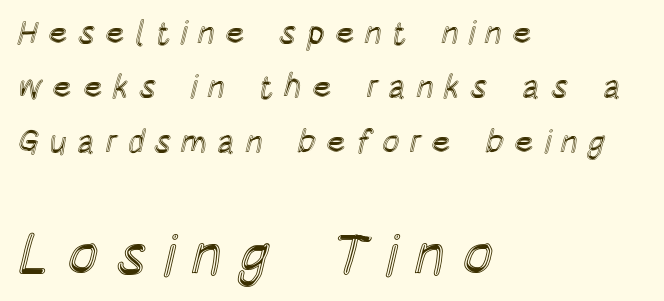
{"width": "condensed", "x_height": "large", "monospaced": "no", "underline": "no", "align": "left", "line_spacing": "normal", "line_spacing_ratio": 1.65, "letter_spacing": "wide", "letter_spacing_em": 0.29, "larger_block": "second", "size_ratio": 1.76, "glyph_px": 58}
